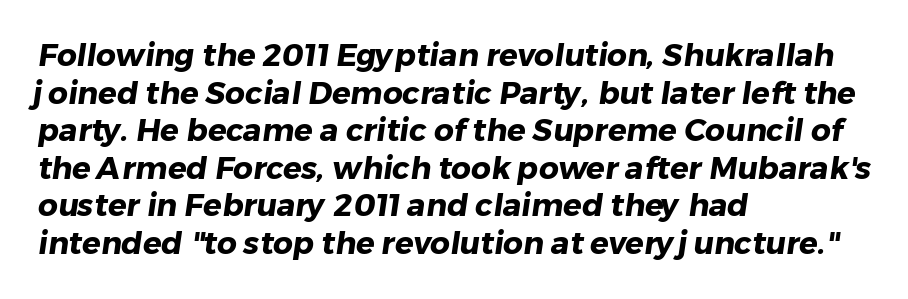
{"serif": "no", "bold": "yes", "weight": "heavy", "width": "normal", "stroke_contrast": "low", "x_height": "medium", "monospaced": "no", "underline": "no", "align": "left", "line_spacing_ratio": 1.21, "letter_spacing": "normal", "letter_spacing_em": 0.0, "glyph_px": 31}
